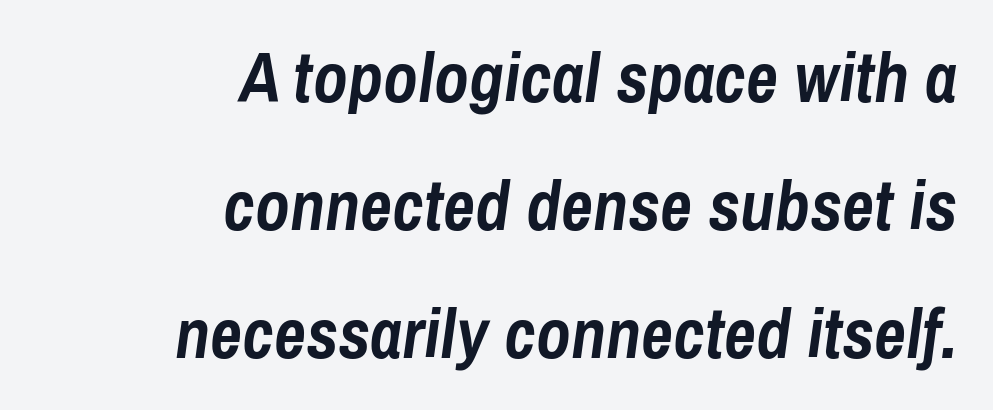
Q: Is the text bold? A: Yes.
Q: Is the text italic (slanted)? A: Yes, it leans right by about 8 degrees.
Q: Is the text underlined? A: No.
Q: How is the paragraph aligned? A: Right-aligned.
Q: Is the spacing between letters normal or unusually wide? A: Normal.
Q: Width (condensed, normal, or wide)? A: Condensed.
Q: Stroke contrast? A: Low.
Q: x-height? A: Medium.
Q: Monospaced? A: No.
